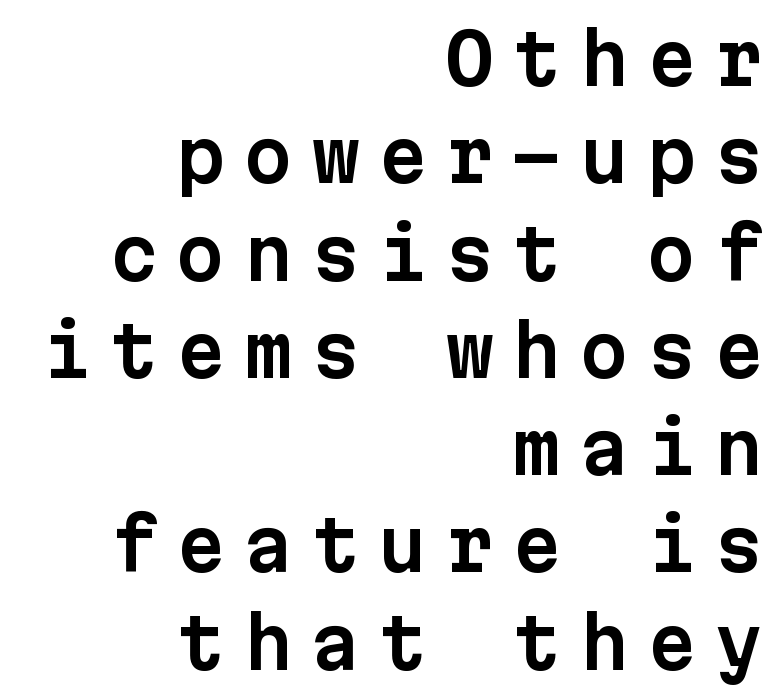
{"serif": "no", "italic": "no", "width": "normal", "stroke_contrast": "low", "x_height": "medium", "monospaced": "yes", "underline": "no", "align": "right", "line_spacing": "normal", "line_spacing_ratio": 1.39, "letter_spacing": "wide", "letter_spacing_em": 0.26, "glyph_px": 70}
